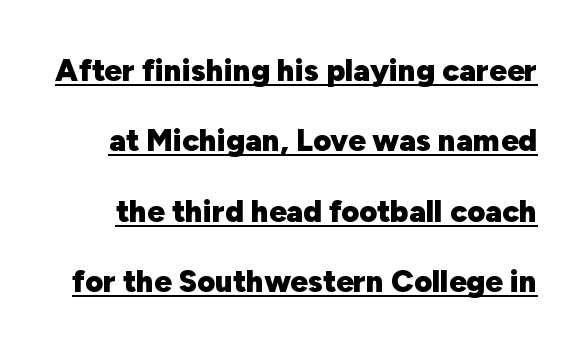
The type family on display is of the sans-serif kind. Weight: bold. Check the space under the baseline: a stroke is drawn there. Spacing verdict: proportional, widths tailored to each character.
